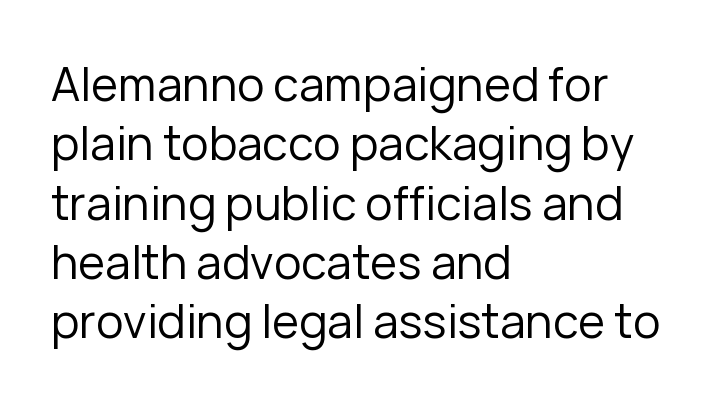
{"serif": "no", "italic": "no", "bold": "no", "weight": "regular", "width": "normal", "stroke_contrast": "low", "x_height": "medium", "monospaced": "no", "underline": "no", "align": "left", "line_spacing": "normal", "line_spacing_ratio": 1.29, "letter_spacing": "normal", "letter_spacing_em": 0.0, "glyph_px": 46}
